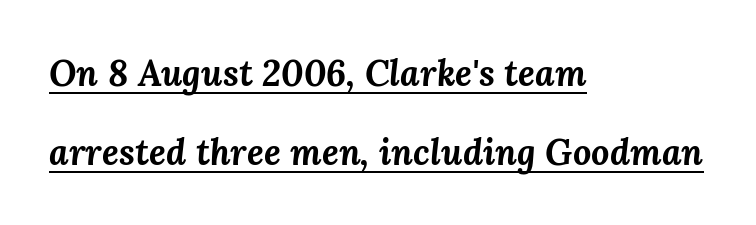
The face used here is rendered with its standard letterfit. This sample carries an underscore along the baseline area. Whoever set this chose breathing room over compactness in the vertical rhythm. If you drew a line through each stem, it would be angled. Note the varied advance widths — an 'i' is clearly narrower than an 'm'.
